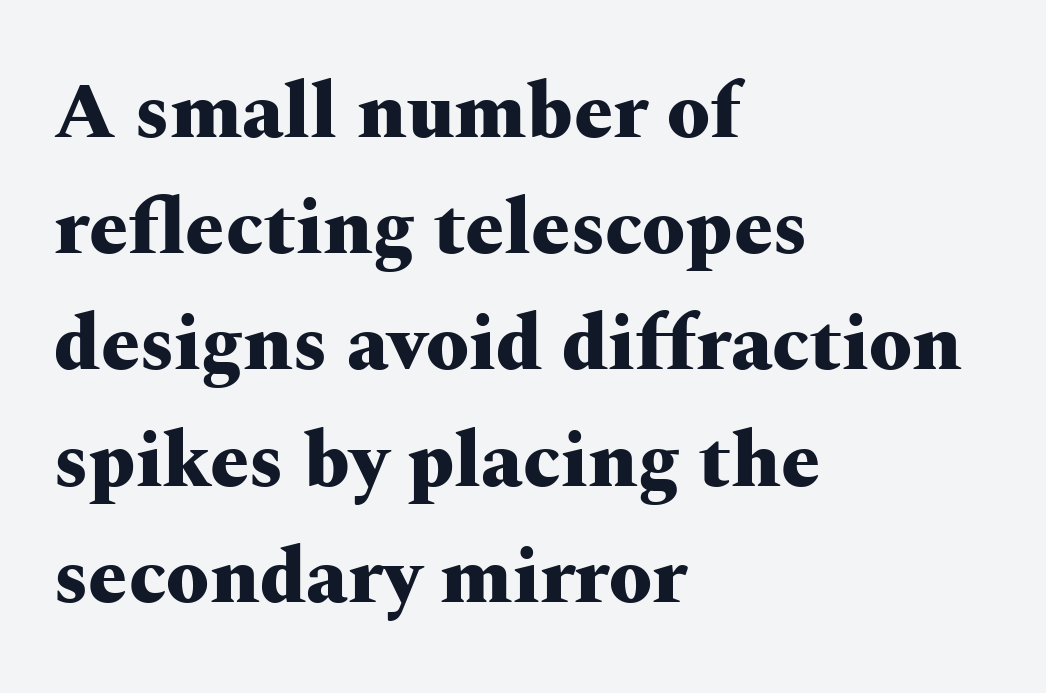
The image shows 78 px heavy, wide serif type, upright; set left-aligned, normal line spacing (1.49x), normal letter spacing, not underlined; medium stroke contrast and a medium x-height.
